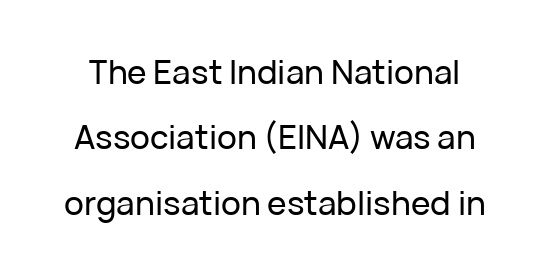
A great deal of white space separates one row of letters from the next. The rendering uses natural spacing where letterforms have individual widths. The type sits square on the baseline with zero lean. Underline: absent. Is this a sans? Yes — the strokes have no serifs.
